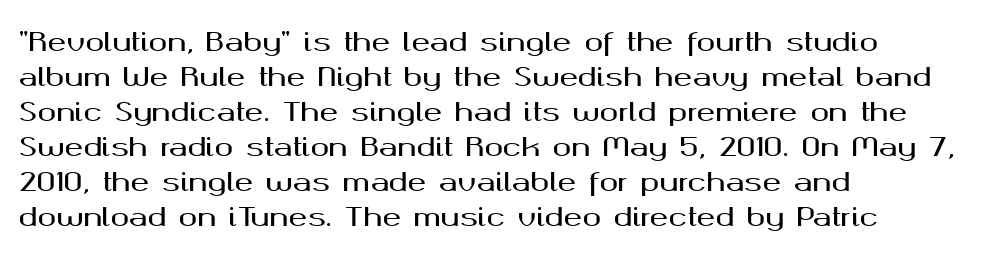
{"italic": "no", "underline": "no", "align": "left", "line_spacing": "normal", "line_spacing_ratio": 1.4, "letter_spacing": "normal", "letter_spacing_em": 0.0, "glyph_px": 25}
